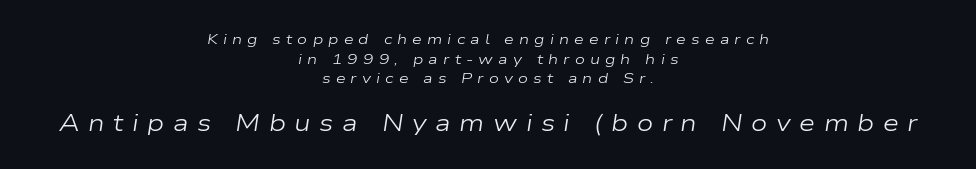
Q: Is the text bold? A: No.
Q: Is the text italic (slanted)? A: Yes, it leans right by about 9 degrees.
Q: Is the text underlined? A: No.
Q: How is the paragraph aligned? A: Centered.
Q: Is the spacing between letters normal or unusually wide? A: Unusually wide.
Q: Is the spacing between lines tight, normal or loose? A: Normal.
Q: Which block of text is set in a larger size, the first (top) or the second (bottom)? A: The second (bottom) one.
